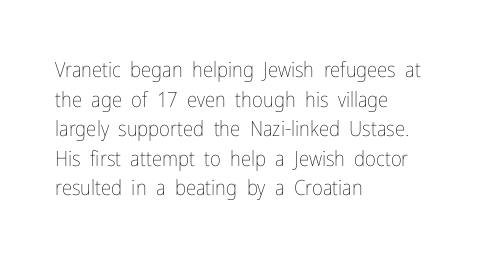
Q: Is the text bold? A: No.
Q: Is the text italic (slanted)? A: No, it is upright.
Q: Is the text underlined? A: No.
Q: How is the paragraph aligned? A: Left-aligned.
Q: Is the spacing between letters normal or unusually wide? A: Normal.
Q: Is the spacing between lines tight, normal or loose? A: Normal.
